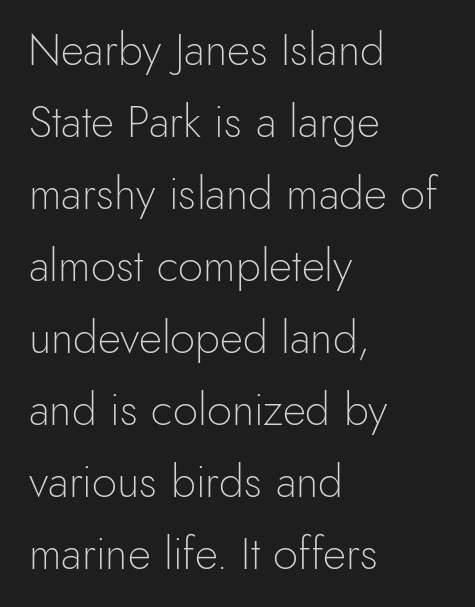
The image shows 45 px light sans-serif type, upright; set left-aligned, normal line spacing (1.6x), normal letter spacing, not underlined; a small x-height.
